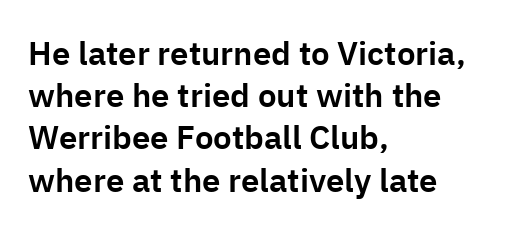
{"serif": "no", "italic": "no", "width": "normal", "stroke_contrast": "low", "x_height": "medium", "monospaced": "no", "underline": "no", "align": "left", "line_spacing": "normal", "line_spacing_ratio": 1.28, "letter_spacing": "normal", "letter_spacing_em": 0.0, "glyph_px": 33}
